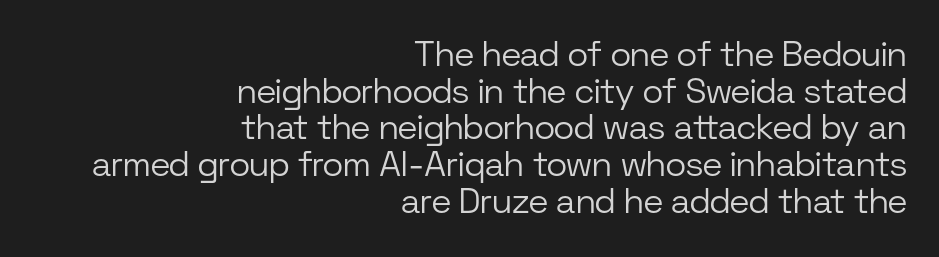
These lines are set flush right with a ragged left edge. Spacing between characters is what you'd get straight out of the box. Stems and bowls with no extra thickness — not bold. Observe the absence of serifs on each vertical stroke in this sample.
